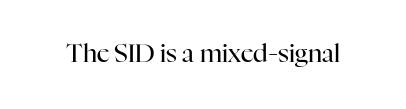
The image shows 25 px text type, upright; set normal letter spacing, not underlined.
